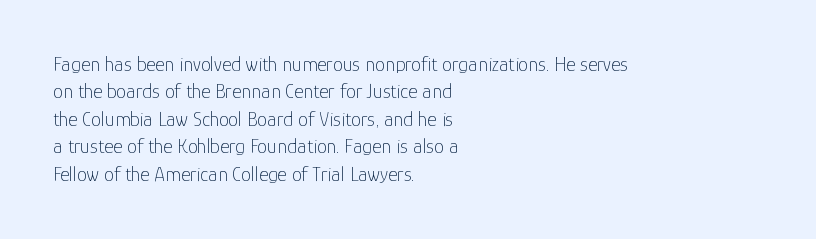
The image shows 20 px text type, upright; set left-aligned, normal line spacing (1.37x), normal letter spacing, not underlined.
